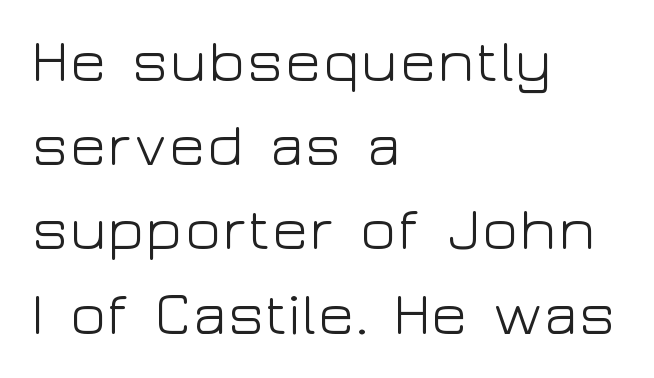
One glance says typical: line gaps are just what's usual. When letters stand straight like this, we call the style roman or upright. Each word holds together tightly as a unit, with standard inter-letter gaps. The rendering shows plain stroke endings on the letterforms — a sans-serif design. The specimen omits any rule beneath the text block's lines.
